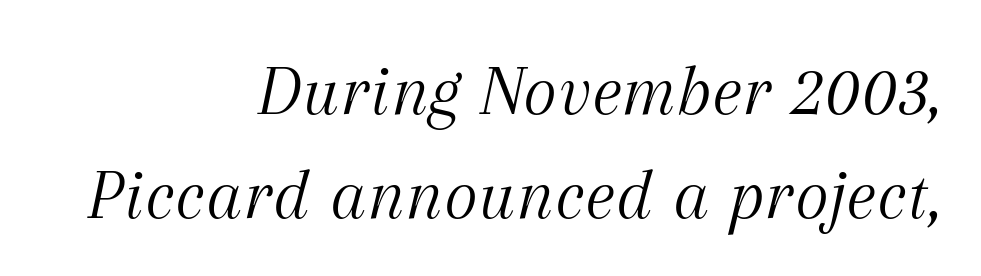
{"serif": "yes", "italic": "yes", "lean": "right", "slant_degrees": 12, "bold": "no", "weight": "light", "width": "normal", "stroke_contrast": "medium", "x_height": "medium", "monospaced": "no", "underline": "no", "align": "right", "line_spacing": "normal", "line_spacing_ratio": 1.43, "letter_spacing": "normal", "letter_spacing_em": 0.0, "glyph_px": 73}
